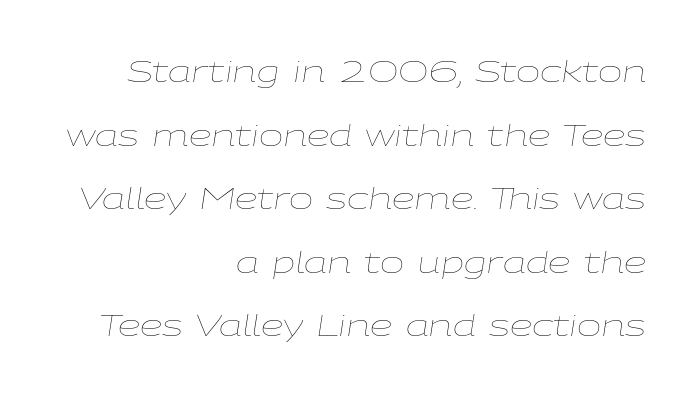
{"italic": "yes", "lean": "right", "slant_degrees": 9, "bold": "no", "weight": "thin", "width": "wide", "stroke_contrast": "low", "x_height": "medium", "monospaced": "no", "underline": "no", "align": "right", "line_spacing": "loose", "line_spacing_ratio": 2.19, "letter_spacing": "normal", "letter_spacing_em": 0.0, "glyph_px": 29}
